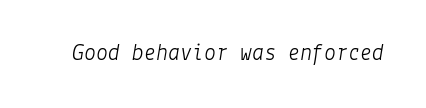
{"italic": "yes", "lean": "right", "slant_degrees": 9, "bold": "no", "underline": "no", "letter_spacing": "normal", "letter_spacing_em": 0.0, "glyph_px": 24}
